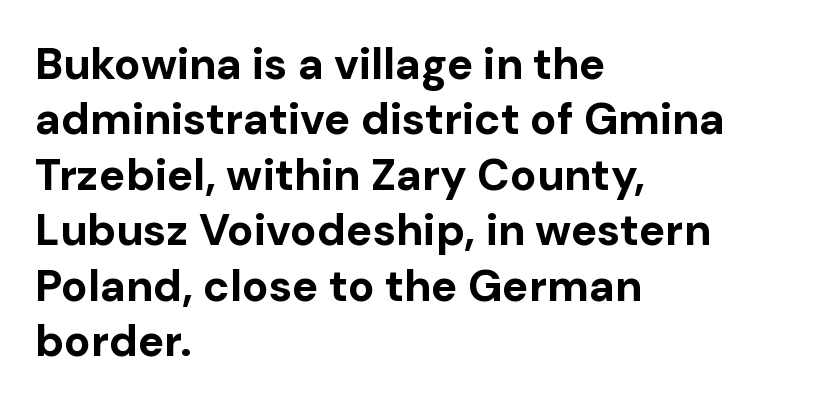
Rule under the text: the space is simply empty. Each glyph is drawn with heavy, bold strokes. Style check: upright. One-word summary of the alignment: left. The letters advance in unequal steps, a hallmark of proportional type.
